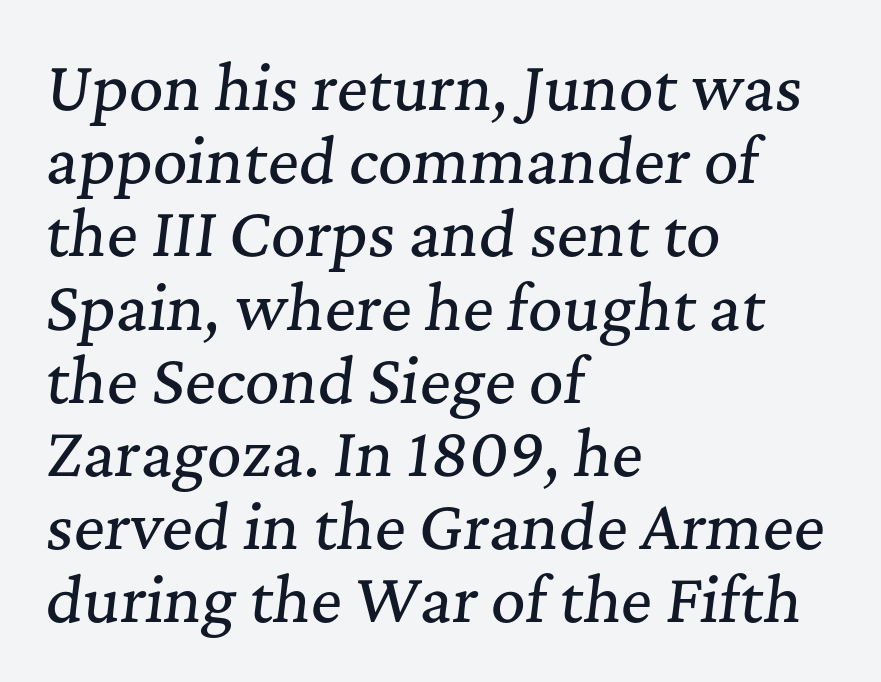
Q: Is the text italic (slanted)? A: Yes, it leans right by about 7 degrees.
Q: Is the typeface a serif or a sans-serif typeface? A: Serif.
Q: Is the text underlined? A: No.
Q: How is the paragraph aligned? A: Left-aligned.
Q: Is the spacing between letters normal or unusually wide? A: Normal.
Q: Width (condensed, normal, or wide)? A: Normal.
Q: Stroke contrast? A: Medium.
Q: x-height? A: Medium.
Q: Monospaced? A: No.
